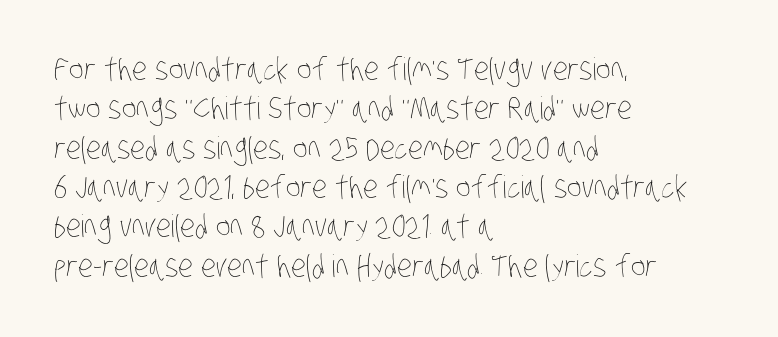
{"bold": "no", "weight": "thin", "width": "condensed", "stroke_contrast": "low", "x_height": "large", "monospaced": "no", "underline": "no", "align": "left", "line_spacing": "normal", "line_spacing_ratio": 1.27, "letter_spacing": "normal", "letter_spacing_em": 0.0, "glyph_px": 31}
